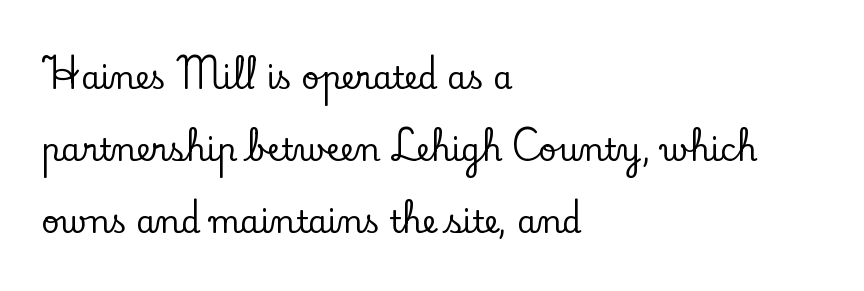
Regarding serifs, this sample has them. Think of a printed novel: that variable character pitch is what you see here. Letter spacing: default. The ragged edge is on the right, which tells us the setting is flush left.
